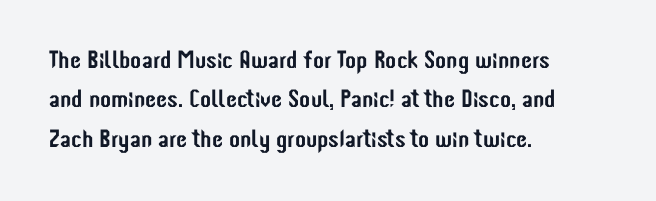
The image shows 25 px text type, upright; set left-aligned, normal line spacing (1.58x), normal letter spacing, not underlined.
